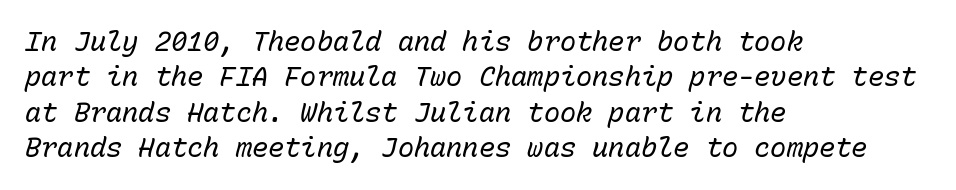
Q: Is the text bold? A: No.
Q: Is the text italic (slanted)? A: Yes, it leans right by about 15 degrees.
Q: Is the text underlined? A: No.
Q: How is the paragraph aligned? A: Left-aligned.
Q: Is the spacing between letters normal or unusually wide? A: Normal.
Q: Is the spacing between lines tight, normal or loose? A: Normal.
